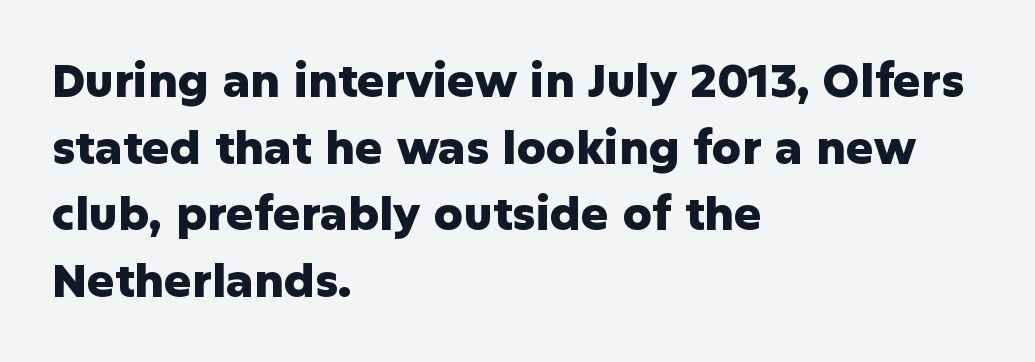
{"serif": "no", "italic": "no", "bold": "yes", "weight": "heavy", "width": "normal", "stroke_contrast": "low", "x_height": "medium", "monospaced": "no", "underline": "no", "align": "left", "line_spacing": "normal", "line_spacing_ratio": 1.45, "letter_spacing": "normal", "letter_spacing_em": 0.0, "glyph_px": 46}
